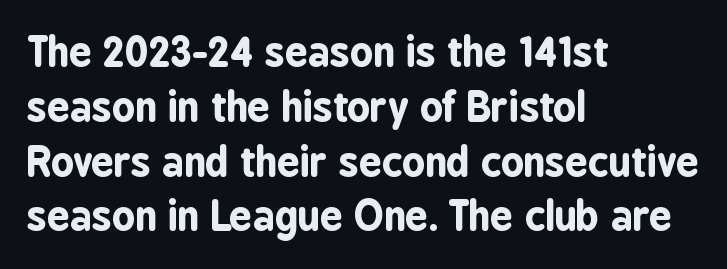
Q: Is the text bold? A: Yes.
Q: Is the text italic (slanted)? A: No, it is upright.
Q: Is the typeface a serif or a sans-serif typeface? A: Sans-serif.
Q: Is the text underlined? A: No.
Q: How is the paragraph aligned? A: Left-aligned.
Q: Is the spacing between letters normal or unusually wide? A: Normal.
Q: Is the spacing between lines tight, normal or loose? A: Normal.
Q: Width (condensed, normal, or wide)? A: Condensed.
Q: Stroke contrast? A: Low.
Q: x-height? A: Medium.
Q: Monospaced? A: No.
